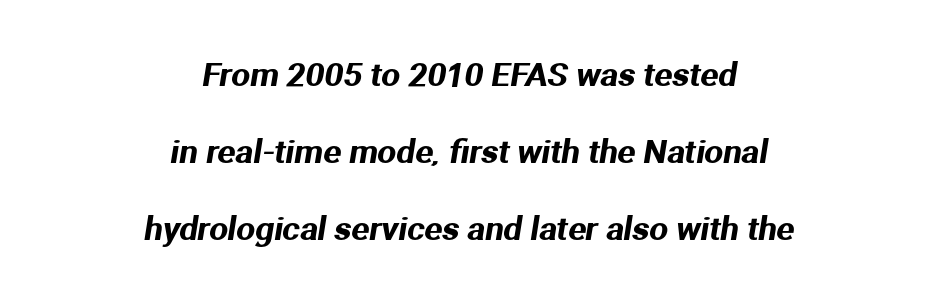
{"serif": "no", "width": "normal", "stroke_contrast": "medium", "x_height": "medium", "monospaced": "no", "underline": "no", "align": "center", "line_spacing": "loose", "line_spacing_ratio": 2.33, "letter_spacing": "normal", "letter_spacing_em": 0.0, "glyph_px": 33}
